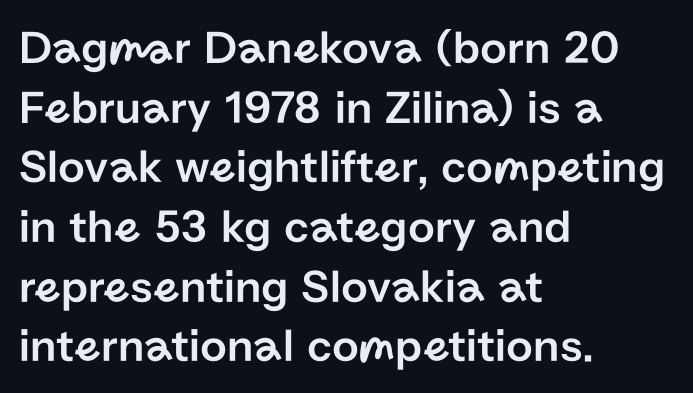
The image shows 47 px sans-serif type, upright; set left-aligned, normal line spacing (1.27x), normal letter spacing, not underlined; low stroke contrast and a medium x-height.
